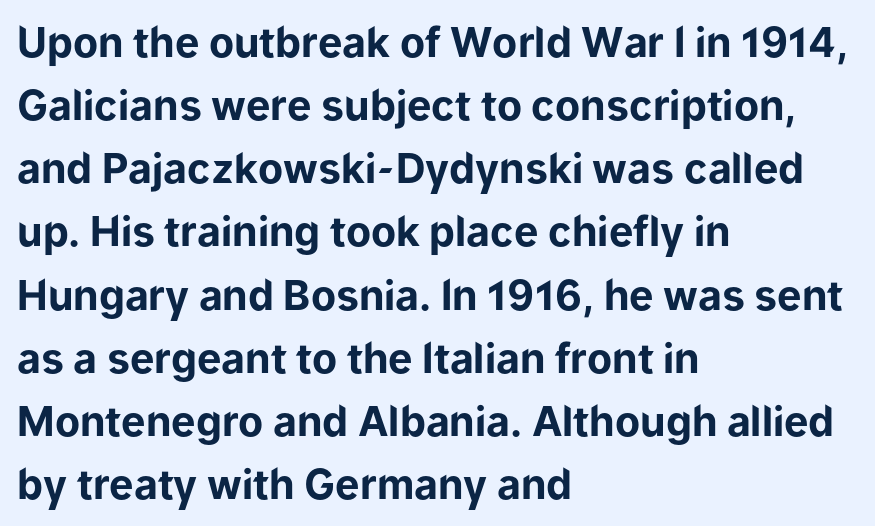
The zone under the glyphs is completely vacant. Baseline-to-baseline distance is the conventional proportion of letter height. The face used here is a sans, in the tradition of grotesques and geometrics. Compared with an ordinary text face, these strokes are far heavier — a full bold. The face used here is proportionally spaced, like ordinary book or web type.
